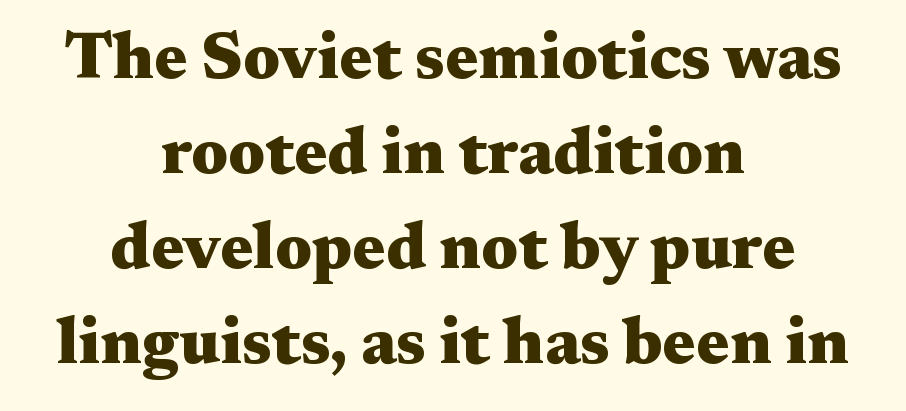
The letters carry serifs — small finishing strokes at the ends of their stems. Ascenders rise straight up at ninety degrees. The rendering uses natural spacing where letterforms have individual widths. This is heavy type, rendered in bold.
